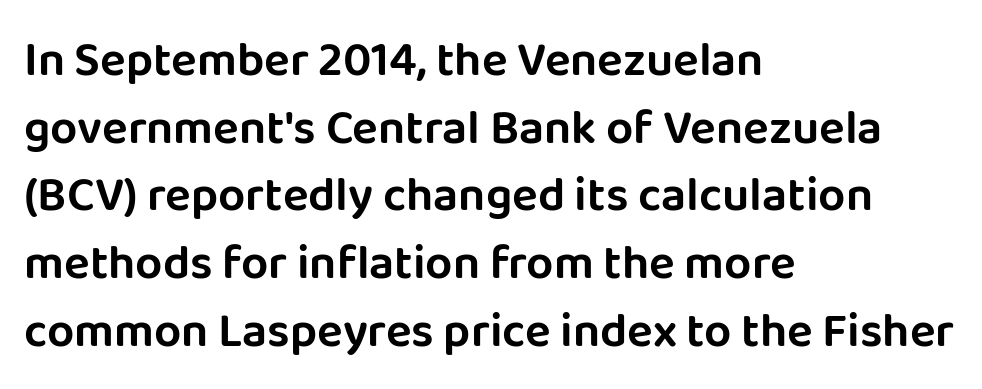
{"serif": "no", "italic": "no", "width": "normal", "stroke_contrast": "low", "x_height": "large", "monospaced": "no", "underline": "no", "align": "left", "line_spacing": "normal", "line_spacing_ratio": 1.41, "letter_spacing": "normal", "letter_spacing_em": 0.0, "glyph_px": 48}
